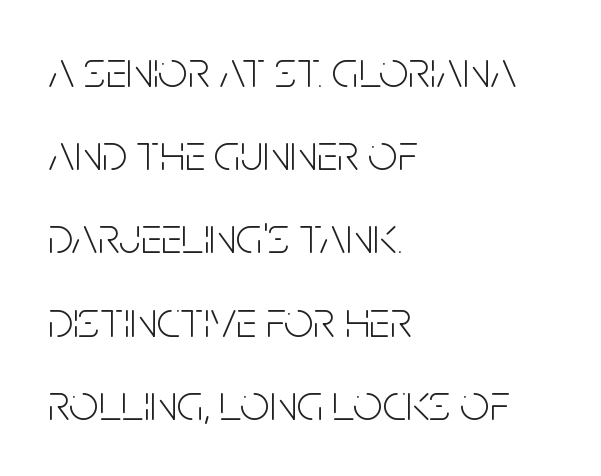
{"serif": "no", "italic": "no", "bold": "no", "weight": "light", "width": "condensed", "stroke_contrast": "low", "x_height": "large", "monospaced": "no", "underline": "no", "align": "left", "line_spacing": "normal", "line_spacing_ratio": 1.6, "letter_spacing": "normal", "letter_spacing_em": 0.0, "glyph_px": 52}
